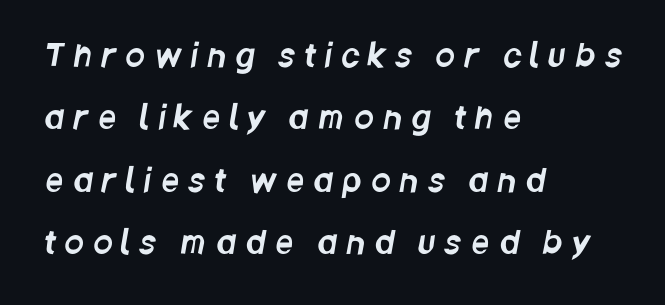
The font family rendered here belongs to the sans-serif group. Which margin do the lines hug? The left one — the right edge is uneven. The space directly below the letters is spotless. The rendering uses natural spacing where letterforms have individual widths.
